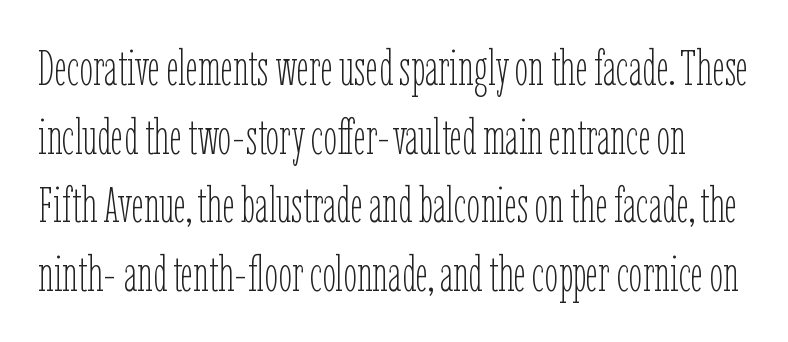
Posture: straight, roman, zero tilt. Rule under the text: the space is simply empty. You could call the tracking neutral — neither tight nor loose. Weight: regular or lighter.
